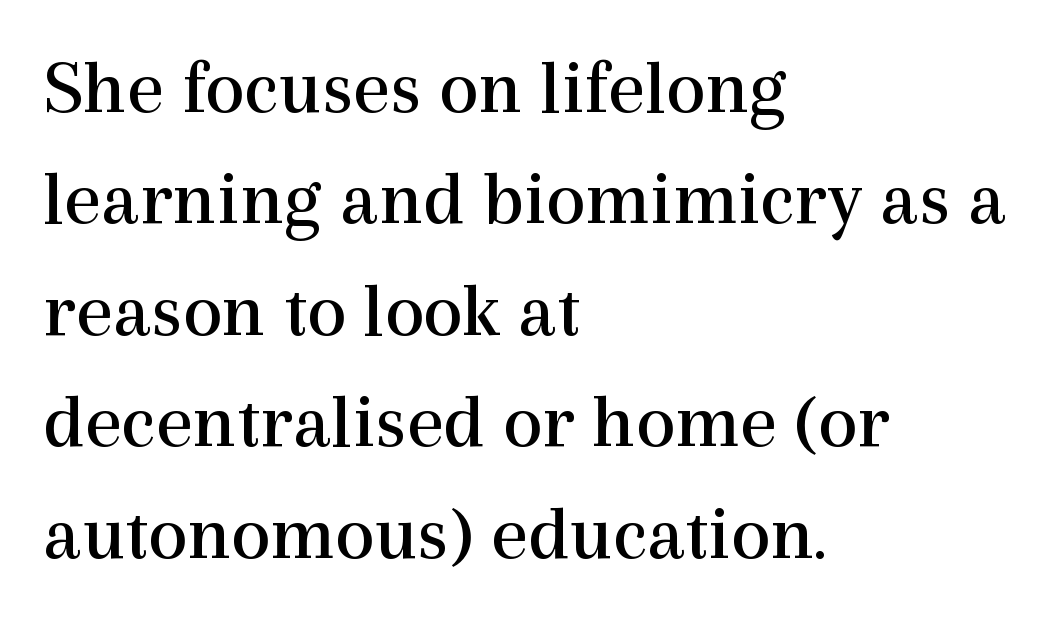
{"serif": "yes", "italic": "no", "bold": "no", "weight": "regular", "width": "normal", "x_height": "medium", "monospaced": "no", "underline": "no", "align": "left", "line_spacing": "normal", "line_spacing_ratio": 1.41, "letter_spacing": "normal", "letter_spacing_em": 0.0, "glyph_px": 79}
